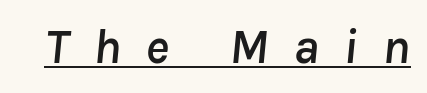
The image shows 50 px text type, italic (leaning right); set unusually wide letter spacing (+0.49 em), underlined; low stroke contrast and a medium x-height.
